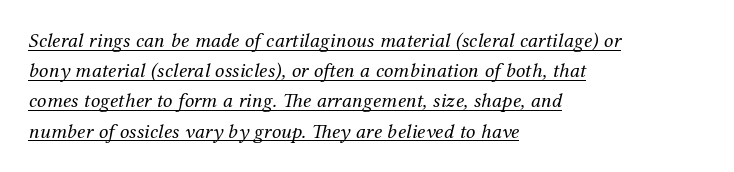
{"italic": "yes", "lean": "right", "slant_degrees": 12, "bold": "no", "underline": "yes", "align": "left", "line_spacing": "normal", "line_spacing_ratio": 1.44, "letter_spacing": "normal", "letter_spacing_em": 0.0, "glyph_px": 21}
